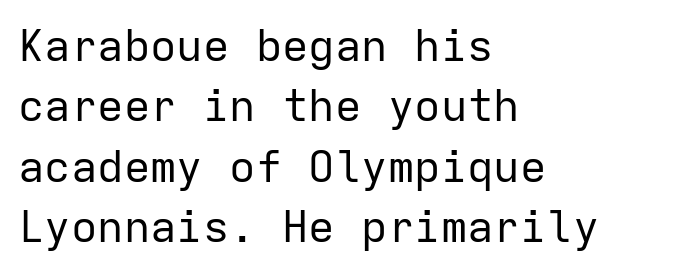
Q: Is the text bold? A: No.
Q: Is the text italic (slanted)? A: No, it is upright.
Q: Is the typeface a serif or a sans-serif typeface? A: Sans-serif.
Q: Is the text underlined? A: No.
Q: How is the paragraph aligned? A: Left-aligned.
Q: Is the spacing between letters normal or unusually wide? A: Normal.
Q: Is the spacing between lines tight, normal or loose? A: Normal.
Q: Width (condensed, normal, or wide)? A: Normal.
Q: Stroke contrast? A: Low.
Q: x-height? A: Medium.
Q: Monospaced? A: Yes.
